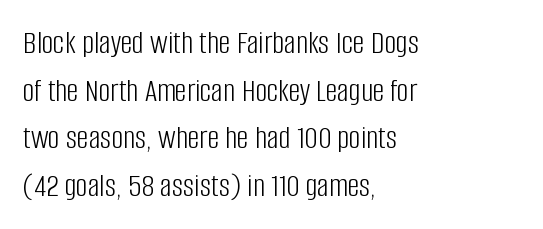
The image shows 33 px light, condensed sans-serif type, upright; set left-aligned, normal line spacing (1.44x), normal letter spacing, not underlined; low stroke contrast and a large x-height.
